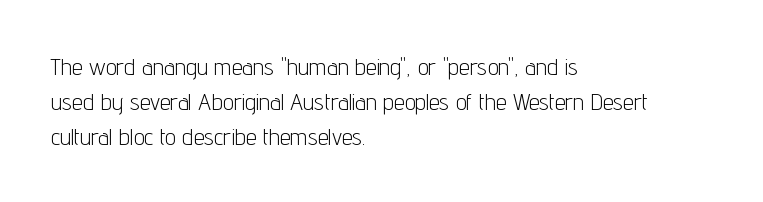
Q: Is the text bold? A: No.
Q: Is the text italic (slanted)? A: No, it is upright.
Q: Is the text underlined? A: No.
Q: How is the paragraph aligned? A: Left-aligned.
Q: Is the spacing between letters normal or unusually wide? A: Normal.
Q: Is the spacing between lines tight, normal or loose? A: Normal.
